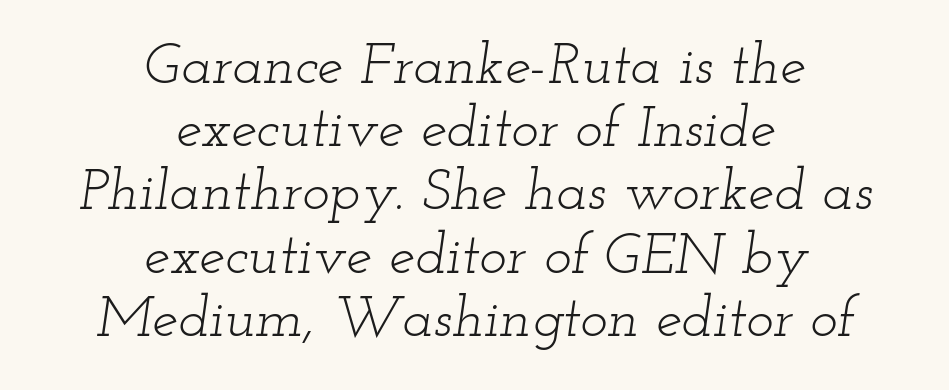
Descenders are the only things crossing below the line. Characters are canted at an angle relative to the baseline's perpendicular. A student would call this center alignment; a typographer would say set centered. Spacing verdict: proportional, widths tailored to each character. Serifs: yes, visible at the terminals of the letterforms. Compared with typical body copy, the letter spacing here is the same.
